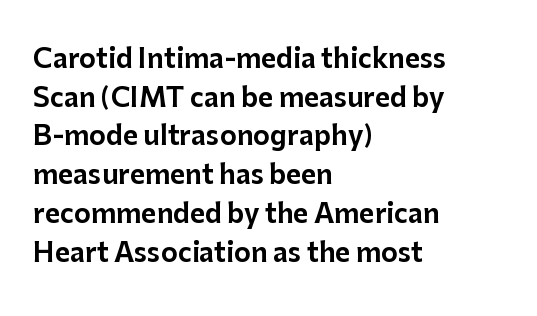
If you measured baseline to baseline, you'd find a middling distance. The line texture is even and compact thanks to regular tracking. Descender tails drop into unmarked territory. Posture: upright roman. Horizontally, the lines are justified to the leading edge only.
